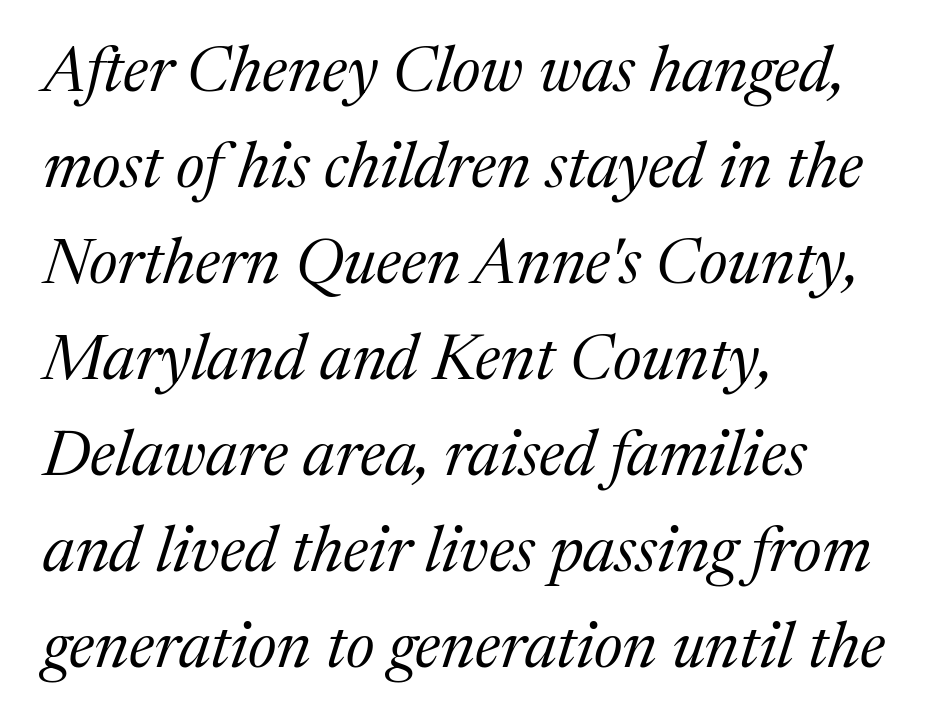
Heaviness? Minimal to ordinary, like unemphasized prose. Designer's note — italics engaged. This sample is left-justified, so line endings fall wherever the words run out. What stands out about the letter spacing? Nothing — it is the standard amount. Reading down the column, the eye jumps a familiar distance to each next line. Only glyphs here, with clear space below each row.
